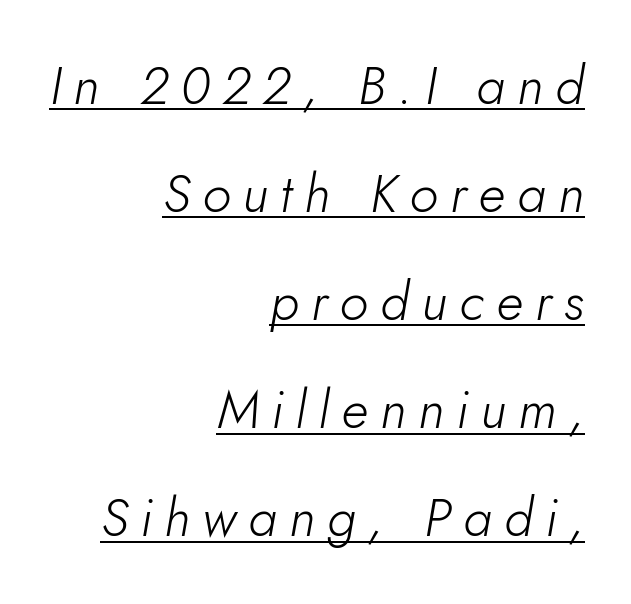
The image shows 53 px light type, italic (leaning right); set right-aligned, loose line spacing (2.04x), unusually wide letter spacing (+0.23 em), underlined; low stroke contrast and a small x-height.
